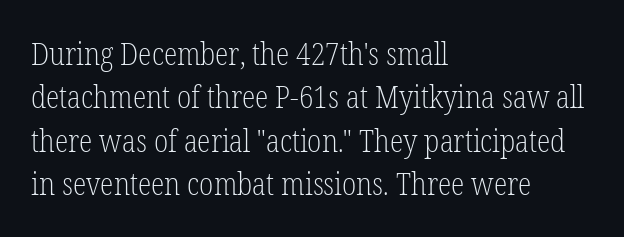
Q: Is the text bold? A: No.
Q: Is the text italic (slanted)? A: No, it is upright.
Q: Is the typeface a serif or a sans-serif typeface? A: Serif.
Q: Is the text underlined? A: No.
Q: How is the paragraph aligned? A: Left-aligned.
Q: Is the spacing between letters normal or unusually wide? A: Normal.
Q: Is the spacing between lines tight, normal or loose? A: Normal.
Q: Width (condensed, normal, or wide)? A: Condensed.
Q: Stroke contrast? A: Low.
Q: x-height? A: Medium.
Q: Monospaced? A: No.
